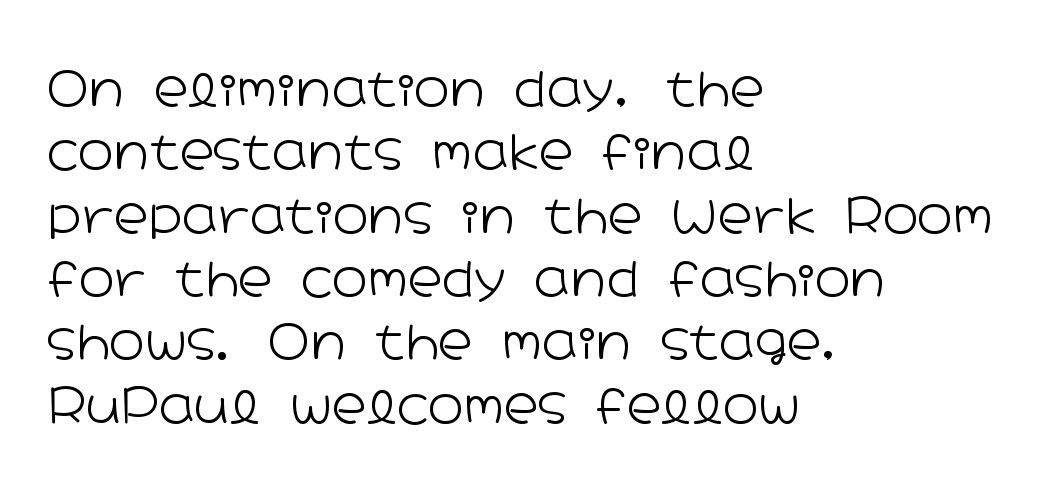
{"serif": "no", "italic": "no", "bold": "no", "weight": "light", "width": "wide", "stroke_contrast": "low", "x_height": "medium", "monospaced": "no", "underline": "no", "align": "left", "line_spacing": "normal", "line_spacing_ratio": 1.32, "letter_spacing": "normal", "letter_spacing_em": 0.0, "glyph_px": 48}
